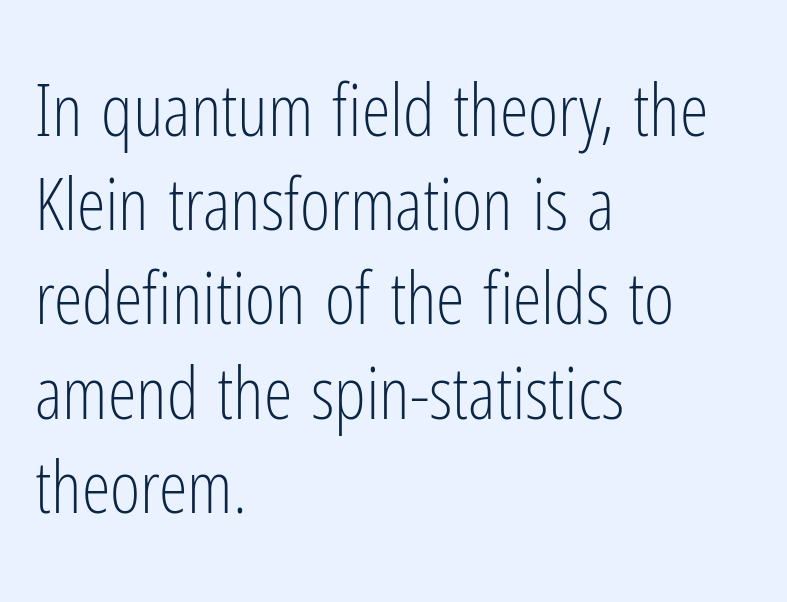
{"serif": "no", "italic": "no", "bold": "no", "weight": "light", "width": "condensed", "stroke_contrast": "low", "x_height": "medium", "monospaced": "no", "underline": "no", "align": "left", "line_spacing": "normal", "line_spacing_ratio": 1.29, "letter_spacing": "normal", "letter_spacing_em": 0.0, "glyph_px": 73}
